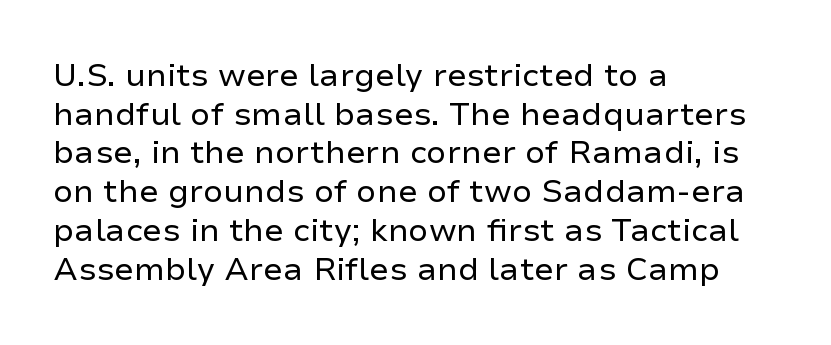
{"serif": "no", "italic": "no", "bold": "no", "weight": "regular", "width": "normal", "stroke_contrast": "low", "x_height": "medium", "monospaced": "no", "underline": "no", "align": "left", "line_spacing_ratio": 1.21, "letter_spacing": "normal", "letter_spacing_em": 0.0, "glyph_px": 32}
